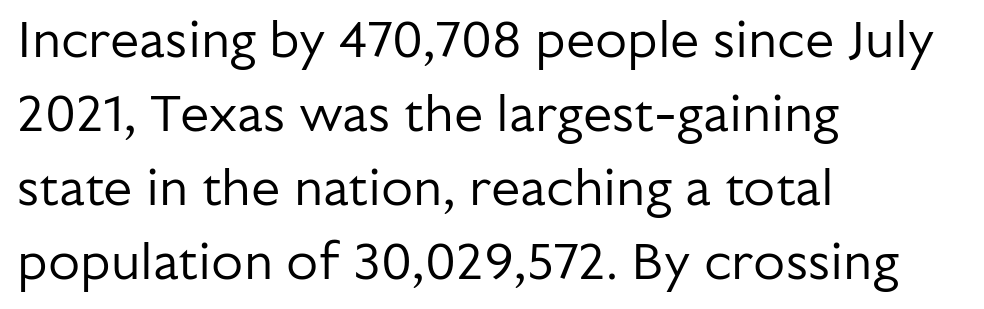
The image shows 52 px regular-weight sans-serif type, upright; set left-aligned, normal line spacing (1.42x), normal letter spacing, not underlined; low stroke contrast and a medium x-height.
